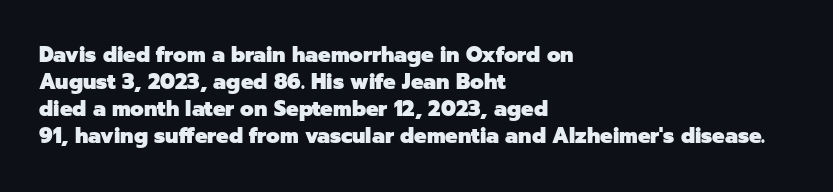
{"italic": "no", "bold": "yes", "underline": "no", "align": "left", "line_spacing": "normal", "line_spacing_ratio": 1.29, "letter_spacing": "normal", "letter_spacing_em": 0.0, "glyph_px": 21}
